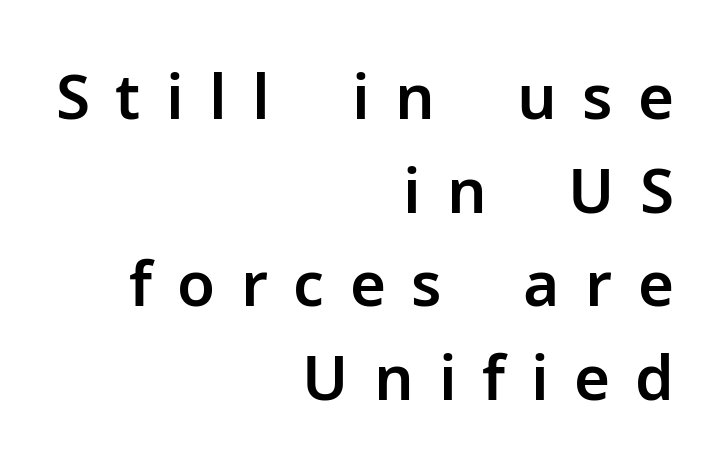
The image shows 62 px sans-serif type, upright; set right-aligned, normal line spacing (1.51x), unusually wide letter spacing (+0.41 em), not underlined; low stroke contrast and a medium x-height.
